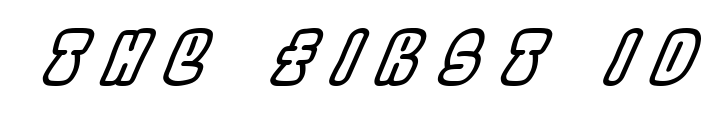
Descenders hang freely into open space. A typesetter would call this proportional, since set widths differ per character. The gaps between neighbouring characters are conspicuously large. Slant detected: the letters are inclined.
